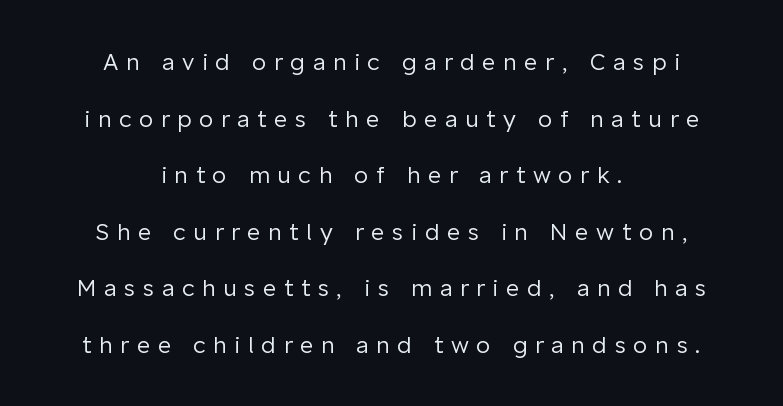
The image shows 23 px text type, upright; set centered, loose line spacing (2.46x), unusually wide letter spacing (+0.34 em), not underlined.
